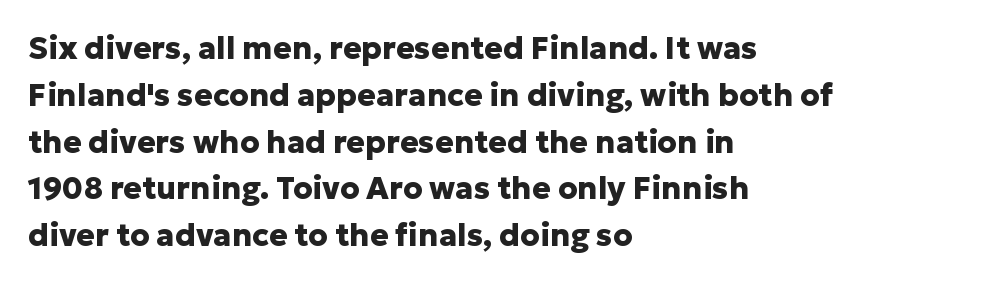
The image shows 31 px heavy sans-serif type, upright; set left-aligned, normal line spacing (1.51x), normal letter spacing, not underlined; low stroke contrast and a medium x-height.
